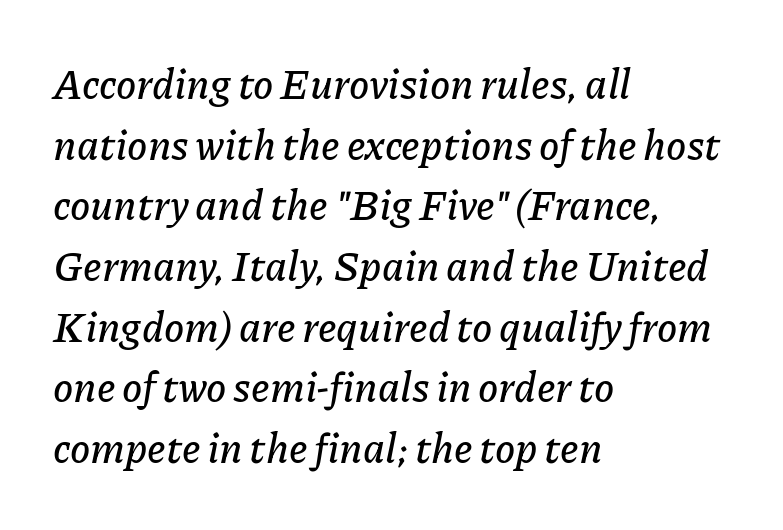
{"italic": "yes", "lean": "right", "slant_degrees": 11, "width": "normal", "stroke_contrast": "low", "x_height": "medium", "monospaced": "no", "underline": "no", "align": "left", "line_spacing": "normal", "line_spacing_ratio": 1.48, "letter_spacing": "normal", "letter_spacing_em": 0.0, "glyph_px": 41}
